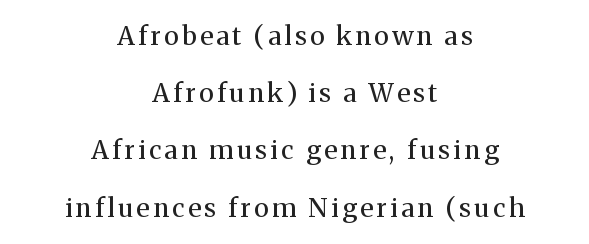
Q: Is the text bold? A: No.
Q: Is the text italic (slanted)? A: No, it is upright.
Q: Is the text underlined? A: No.
Q: How is the paragraph aligned? A: Centered.
Q: Is the spacing between lines tight, normal or loose? A: Loose.
